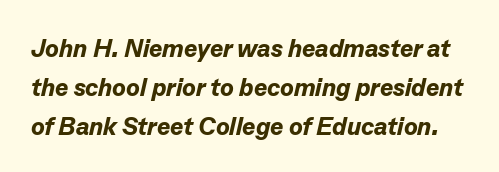
{"italic": "yes", "lean": "right", "slant_degrees": 13, "bold": "yes", "underline": "no", "line_spacing": "normal", "line_spacing_ratio": 1.56, "letter_spacing": "normal", "letter_spacing_em": 0.0, "glyph_px": 25}
